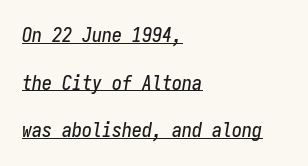
Q: Is the text italic (slanted)? A: Yes, it leans right by about 9 degrees.
Q: Is the text underlined? A: Yes.
Q: How is the paragraph aligned? A: Left-aligned.
Q: Is the spacing between letters normal or unusually wide? A: Normal.
Q: Is the spacing between lines tight, normal or loose? A: Loose.
